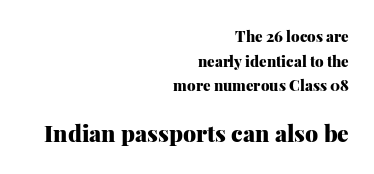
The image shows 23 px bold type, upright; set right-aligned, normal line spacing (1.64x), normal letter spacing, not underlined; the second (bottom) block is 1.53x larger.
